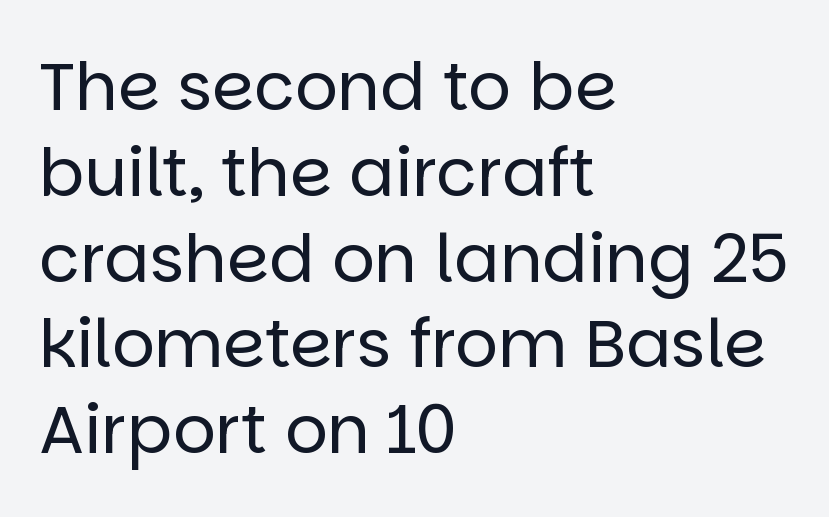
Q: Is the text bold? A: No.
Q: Is the text italic (slanted)? A: No, it is upright.
Q: Is the typeface a serif or a sans-serif typeface? A: Sans-serif.
Q: Is the text underlined? A: No.
Q: How is the paragraph aligned? A: Left-aligned.
Q: Is the spacing between letters normal or unusually wide? A: Normal.
Q: Is the spacing between lines tight, normal or loose? A: Normal.
Q: Width (condensed, normal, or wide)? A: Normal.
Q: Stroke contrast? A: Low.
Q: x-height? A: Large.
Q: Monospaced? A: No.
